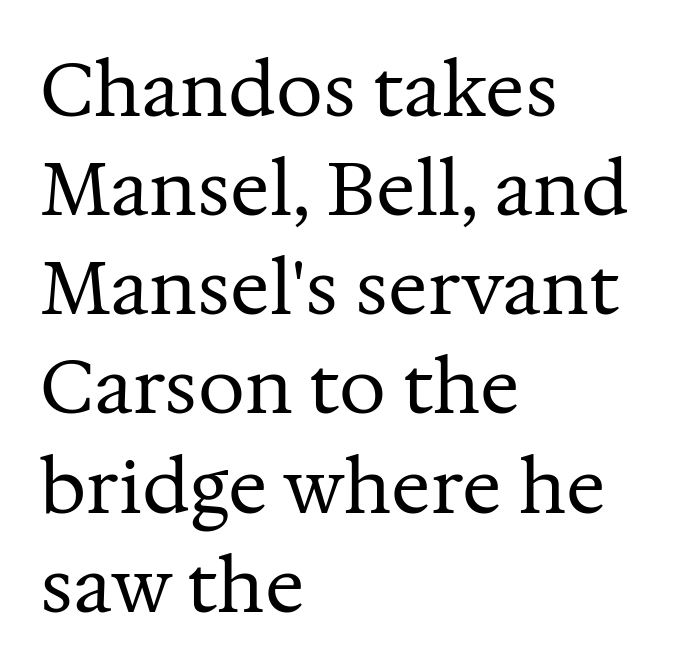
Q: Is the text bold? A: No.
Q: Is the text italic (slanted)? A: No, it is upright.
Q: Is the typeface a serif or a sans-serif typeface? A: Serif.
Q: Is the text underlined? A: No.
Q: How is the paragraph aligned? A: Left-aligned.
Q: Is the spacing between letters normal or unusually wide? A: Normal.
Q: Is the spacing between lines tight, normal or loose? A: Normal.
Q: Width (condensed, normal, or wide)? A: Normal.
Q: Stroke contrast? A: Medium.
Q: x-height? A: Medium.
Q: Monospaced? A: No.
